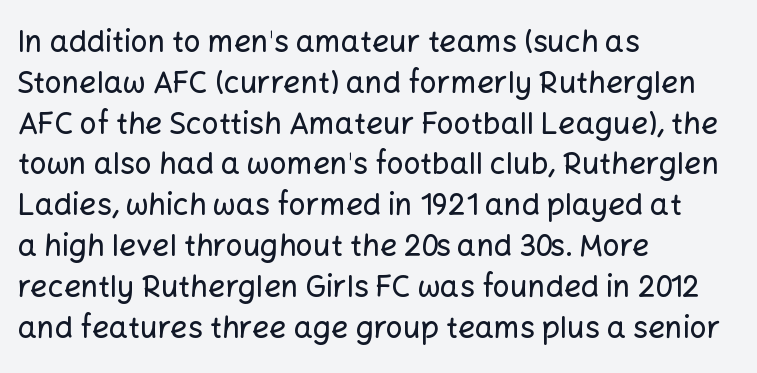
Spacing verdict: proportional, widths tailored to each character. The tracking reads as untouched default to a designer's eye. The vertical gap from one line to the next is medium. Compared with a centered layout, this one pins lines to the left instead. The strip under each line holds only bare page.
